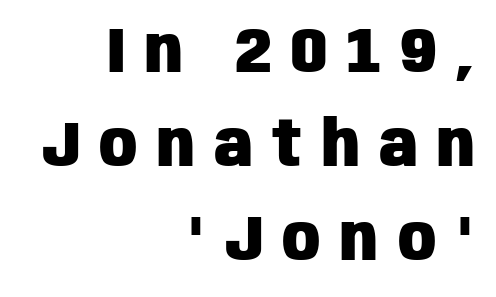
Q: Is the text bold? A: Yes.
Q: Is the text italic (slanted)? A: No, it is upright.
Q: Is the typeface a serif or a sans-serif typeface? A: Sans-serif.
Q: Is the text underlined? A: No.
Q: How is the paragraph aligned? A: Right-aligned.
Q: Is the spacing between letters normal or unusually wide? A: Unusually wide.
Q: Is the spacing between lines tight, normal or loose? A: Normal.
Q: Width (condensed, normal, or wide)? A: Condensed.
Q: Stroke contrast? A: Low.
Q: x-height? A: Large.
Q: Monospaced? A: No.
